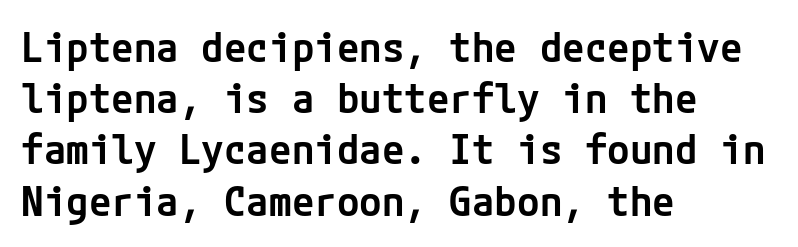
Q: Is the text bold? A: Semi-bold.
Q: Is the text italic (slanted)? A: No, it is upright.
Q: Is the typeface a serif or a sans-serif typeface? A: Sans-serif.
Q: Is the text underlined? A: No.
Q: How is the paragraph aligned? A: Left-aligned.
Q: Is the spacing between letters normal or unusually wide? A: Normal.
Q: Is the spacing between lines tight, normal or loose? A: Normal.
Q: Width (condensed, normal, or wide)? A: Normal.
Q: Stroke contrast? A: Low.
Q: x-height? A: Medium.
